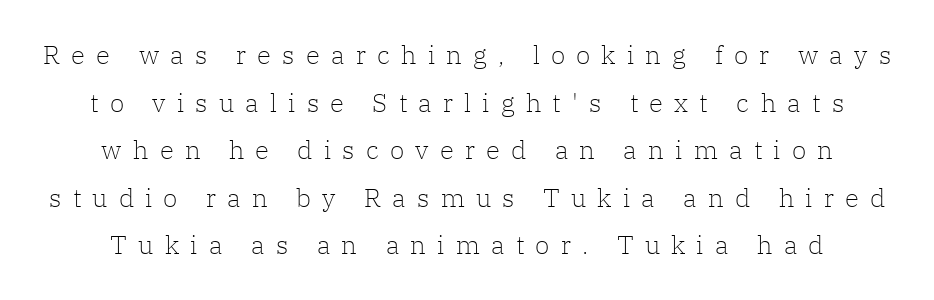
The image shows 26 px text type, upright; set line spacing 1.83x, unusually wide letter spacing (+0.43 em), not underlined.
